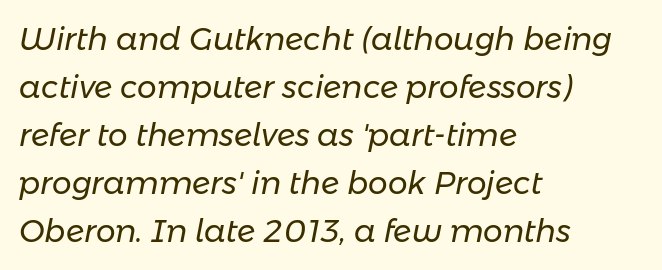
{"italic": "yes", "lean": "right", "slant_degrees": 11, "bold": "no", "weight": "regular", "width": "normal", "stroke_contrast": "low", "x_height": "medium", "monospaced": "no", "underline": "no", "align": "left", "line_spacing": "normal", "line_spacing_ratio": 1.55, "letter_spacing": "normal", "letter_spacing_em": 0.0, "glyph_px": 31}
